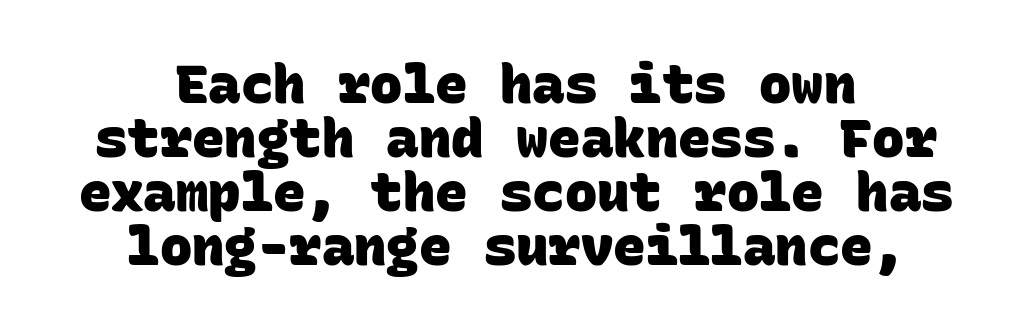
Q: Is the text bold? A: Yes.
Q: Is the typeface a serif or a sans-serif typeface? A: Sans-serif.
Q: Is the text underlined? A: No.
Q: How is the paragraph aligned? A: Centered.
Q: Is the spacing between letters normal or unusually wide? A: Normal.
Q: Is the spacing between lines tight, normal or loose? A: Tight.
Q: Width (condensed, normal, or wide)? A: Normal.
Q: Stroke contrast? A: Low.
Q: x-height? A: Large.
Q: Monospaced? A: Yes.
